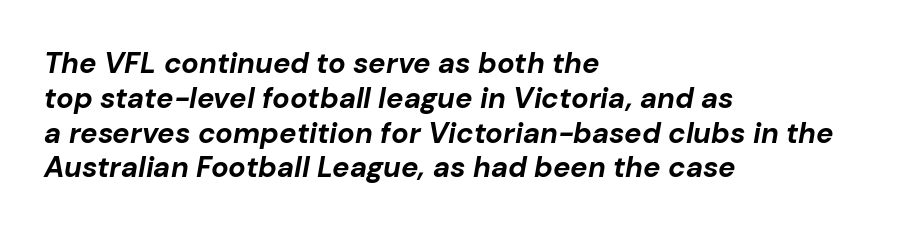
The image shows 29 px bold type, italic (leaning right); set left-aligned, line spacing 1.2x, normal letter spacing, not underlined; low stroke contrast and a medium x-height.
